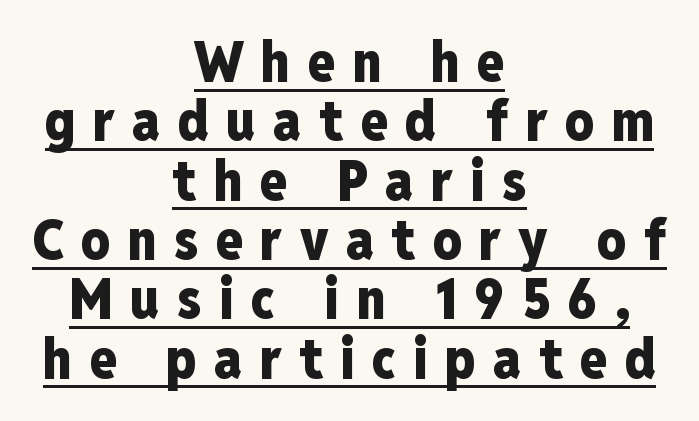
{"serif": "no", "italic": "no", "bold": "yes", "weight": "heavy", "width": "condensed", "stroke_contrast": "low", "x_height": "medium", "monospaced": "no", "underline": "yes", "align": "center", "line_spacing": "tight", "line_spacing_ratio": 1.06, "letter_spacing": "wide", "letter_spacing_em": 0.31, "glyph_px": 56}
